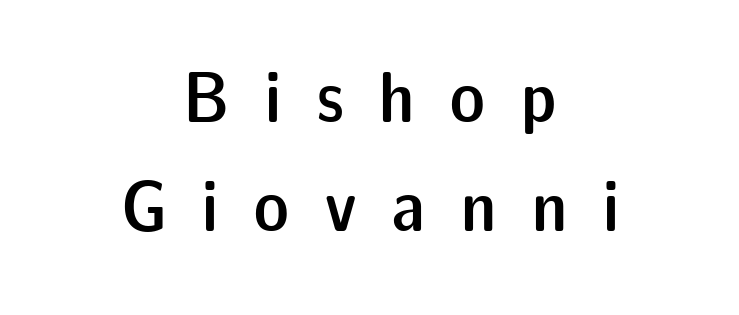
The passage shown is not underscored anywhere. The characters display no serif detailing; their extremities are plain. Tracking here is generous; glyphs stand well apart from one another. Is the type bold? Partly — it's a semibold, heavier than regular but not fully bold. The line-height multiplier appears to be the usual default.
